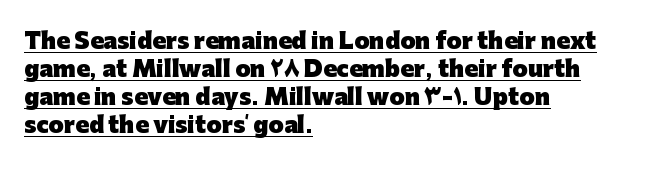
The image shows 22 px bold type, upright; set left-aligned, normal line spacing (1.28x), normal letter spacing, underlined.
